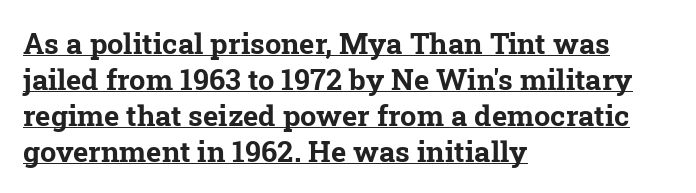
{"serif": "yes", "bold": "yes", "weight": "bold", "width": "normal", "stroke_contrast": "low", "x_height": "medium", "monospaced": "no", "underline": "yes", "align": "left", "line_spacing_ratio": 1.24, "letter_spacing": "normal", "letter_spacing_em": 0.0, "glyph_px": 29}
